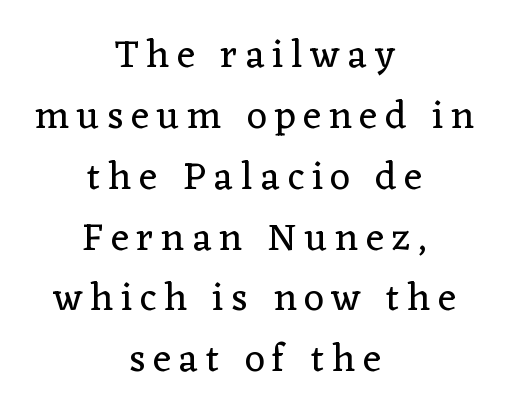
The image shows 39 px regular-weight serif type, upright; set centered, normal line spacing (1.56x), unusually wide letter spacing (+0.2 em), not underlined; low stroke contrast and a medium x-height.
